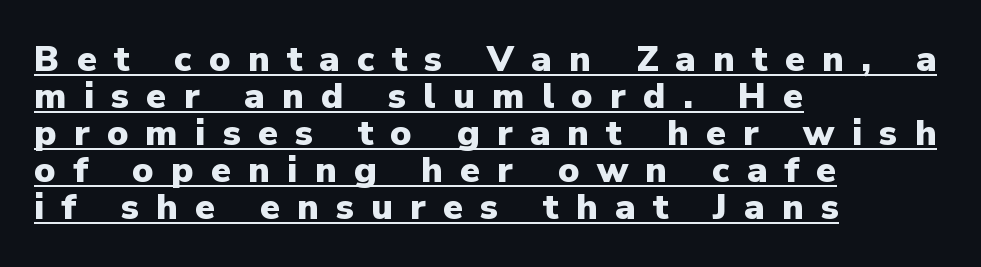
Q: Is the text bold? A: Yes.
Q: Is the text italic (slanted)? A: No, it is upright.
Q: Is the typeface a serif or a sans-serif typeface? A: Sans-serif.
Q: Is the text underlined? A: Yes.
Q: How is the paragraph aligned? A: Left-aligned.
Q: Is the spacing between letters normal or unusually wide? A: Unusually wide.
Q: Is the spacing between lines tight, normal or loose? A: Tight.
Q: Width (condensed, normal, or wide)? A: Normal.
Q: Stroke contrast? A: Low.
Q: x-height? A: Medium.
Q: Monospaced? A: No.
